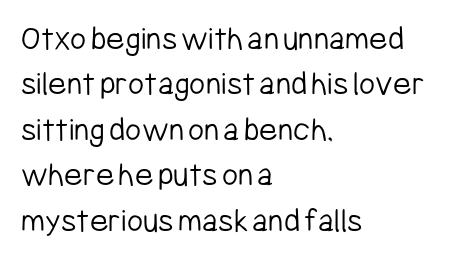
These lines are rendered in a variable-pitch font. Posture: vertical. The rag falls on the right side of this text block. The face looks like a standard text weight, possibly lighter.
